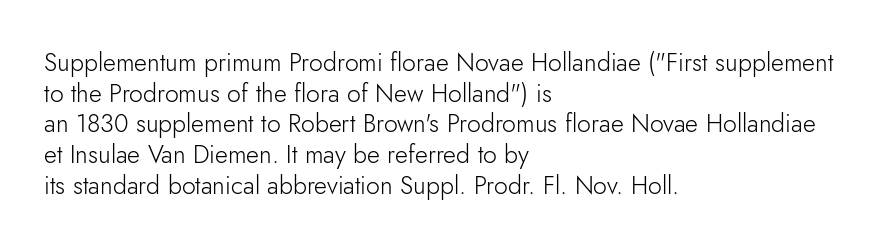
The letters look calm and open, with moderate or lighter stems. Descenders are the only things crossing below the line. Left-aligned paragraph, ragged on the right. Short note: letters normally spaced.
